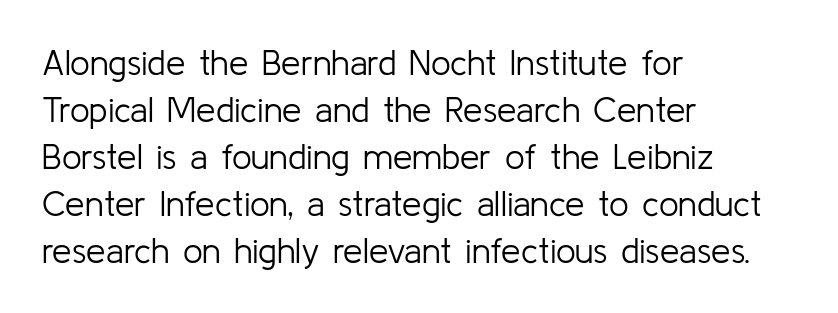
Q: Is the text bold? A: No.
Q: Is the text italic (slanted)? A: No, it is upright.
Q: Is the typeface a serif or a sans-serif typeface? A: Sans-serif.
Q: Is the text underlined? A: No.
Q: How is the paragraph aligned? A: Left-aligned.
Q: Is the spacing between letters normal or unusually wide? A: Normal.
Q: Is the spacing between lines tight, normal or loose? A: Normal.
Q: Width (condensed, normal, or wide)? A: Normal.
Q: Stroke contrast? A: Low.
Q: x-height? A: Medium.
Q: Monospaced? A: No.
